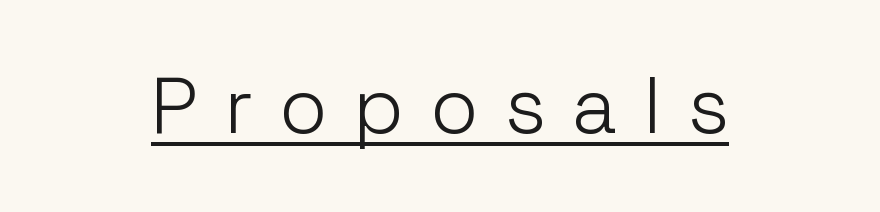
{"serif": "no", "italic": "no", "bold": "no", "weight": "light", "width": "normal", "stroke_contrast": "low", "x_height": "medium", "monospaced": "no", "underline": "yes", "align": "center", "letter_spacing": "wide", "letter_spacing_em": 0.35, "glyph_px": 79}
